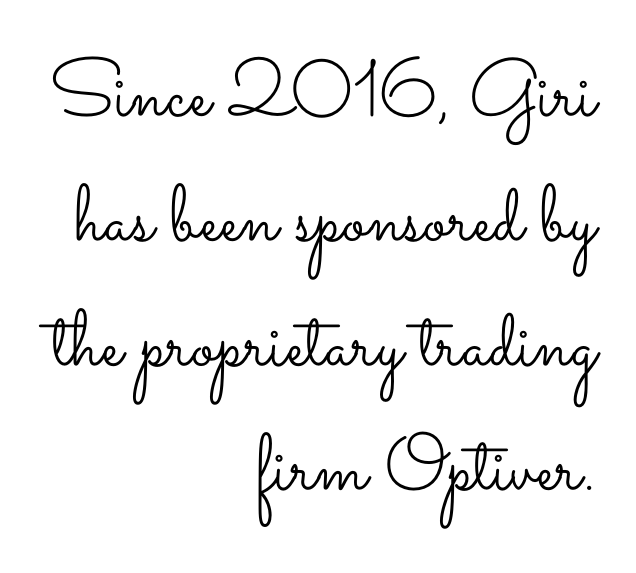
Caption: multi-line text, flush right, ragged left. The line-height multiplier appears to be the usual default. The letterforms sit at book weight or below. These lines are rendered in a variable-pitch font. Quick note: underline off. The type is set solid horizontally, with unmodified tracking.
